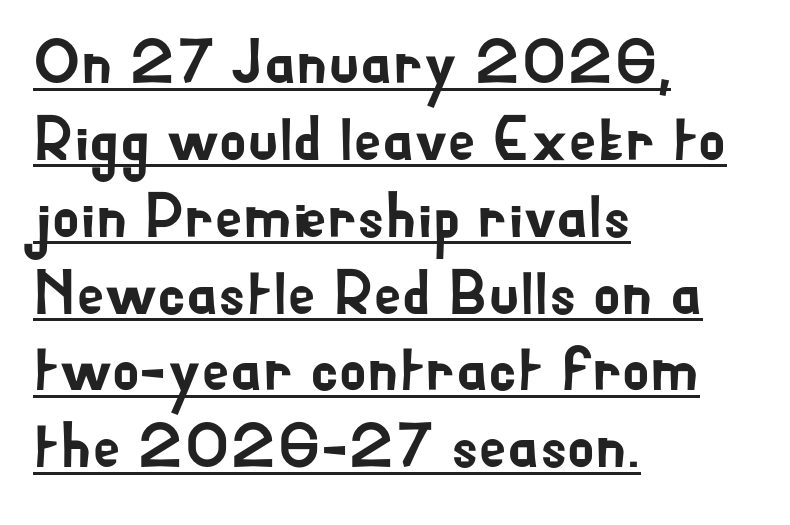
Q: Is the text italic (slanted)? A: No, it is upright.
Q: Is the typeface a serif or a sans-serif typeface? A: Sans-serif.
Q: Is the text underlined? A: Yes.
Q: How is the paragraph aligned? A: Left-aligned.
Q: Is the spacing between letters normal or unusually wide? A: Normal.
Q: Width (condensed, normal, or wide)? A: Normal.
Q: Stroke contrast? A: Low.
Q: x-height? A: Small.
Q: Monospaced? A: No.
